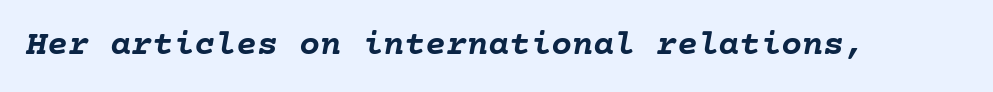
{"italic": "yes", "lean": "right", "slant_degrees": 10, "bold": "yes", "weight": "semibold", "width": "normal", "stroke_contrast": "low", "x_height": "medium", "underline": "no", "letter_spacing": "normal", "letter_spacing_em": 0.0, "glyph_px": 35}
